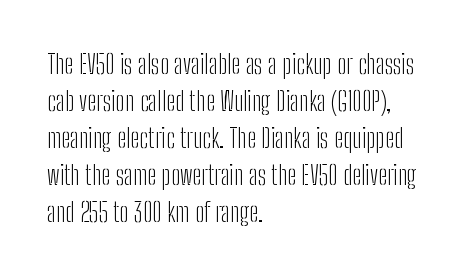
Q: Is the text bold? A: No.
Q: Is the text italic (slanted)? A: No, it is upright.
Q: Is the text underlined? A: No.
Q: How is the paragraph aligned? A: Left-aligned.
Q: Is the spacing between letters normal or unusually wide? A: Normal.
Q: Is the spacing between lines tight, normal or loose? A: Normal.
